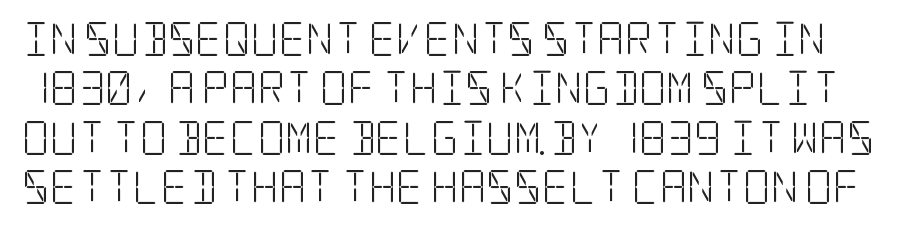
The space between consecutive lines is moderate. Examine the stroke ends and you'll spot serifs. The glyphs are unaccompanied by any horizontal stroke below them. The font's upright variant was chosen for this text. This rendering leaves character spacing at its baseline value.
